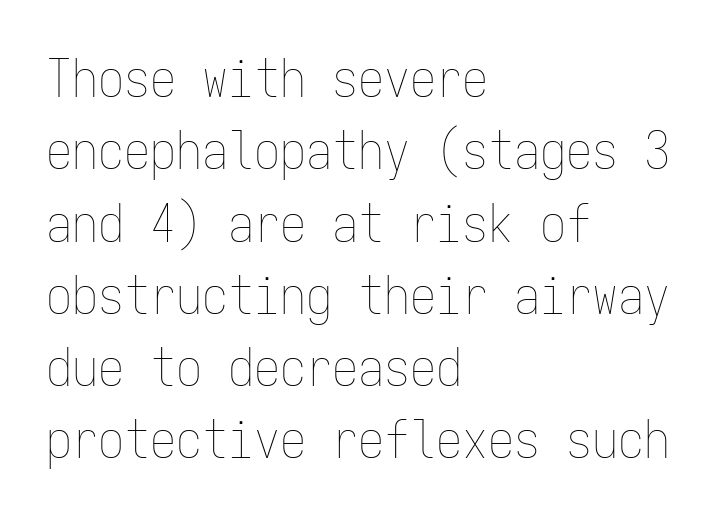
The image shows 52 px thin, condensed type, upright, monospaced; set left-aligned, normal line spacing (1.39x), normal letter spacing, not underlined; low stroke contrast and a medium x-height.
